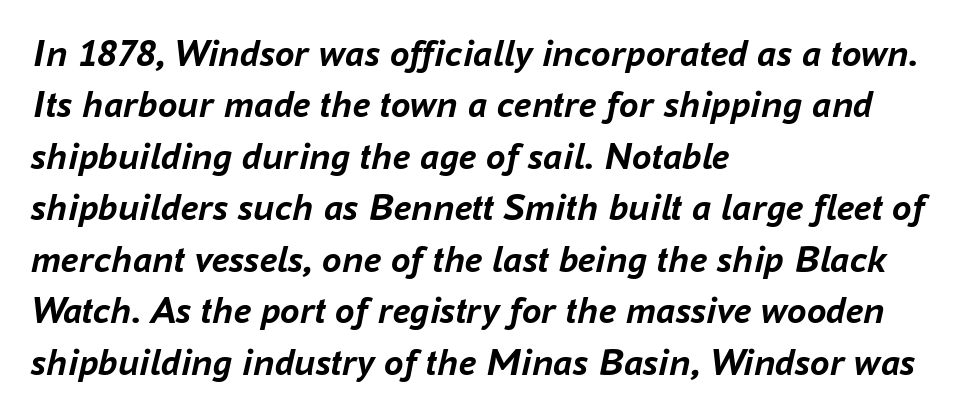
The image shows 39 px semibold type, italic (leaning right); set left-aligned, normal line spacing (1.32x), normal letter spacing, not underlined; low stroke contrast and a medium x-height.
